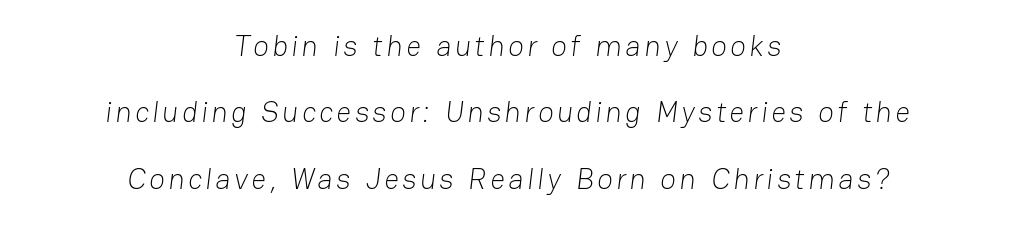
{"serif": "no", "bold": "no", "weight": "light", "width": "normal", "stroke_contrast": "low", "x_height": "medium", "monospaced": "no", "underline": "no", "align": "center", "line_spacing": "loose", "line_spacing_ratio": 2.29, "glyph_px": 29}
